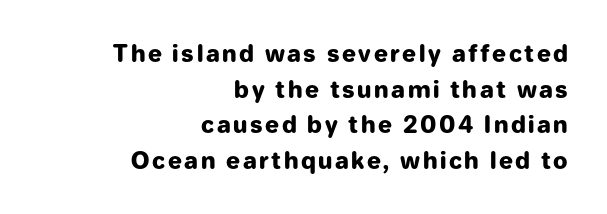
Tall strokes in this sample are plumb rather than angled. Reading down the column, the eye jumps a familiar distance to each next line. The text block is weighted toward the right margin, trailing off unevenly leftward. Underline: absent.
